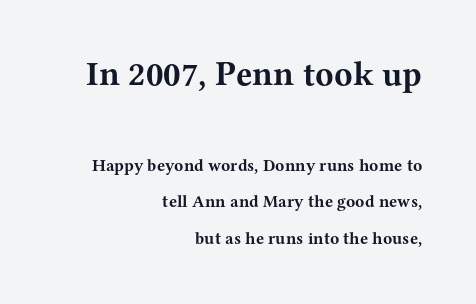
Q: Is the text bold? A: Yes.
Q: Is the text italic (slanted)? A: No, it is upright.
Q: Is the typeface a serif or a sans-serif typeface? A: Serif.
Q: Is the text underlined? A: No.
Q: How is the paragraph aligned? A: Right-aligned.
Q: Is the spacing between letters normal or unusually wide? A: Normal.
Q: Is the spacing between lines tight, normal or loose? A: Loose.
Q: Which block of text is set in a larger size, the first (top) or the second (bottom)? A: The first (top) one.
Q: Width (condensed, normal, or wide)? A: Wide.
Q: Stroke contrast? A: Medium.
Q: x-height? A: Medium.
Q: Monospaced? A: No.
